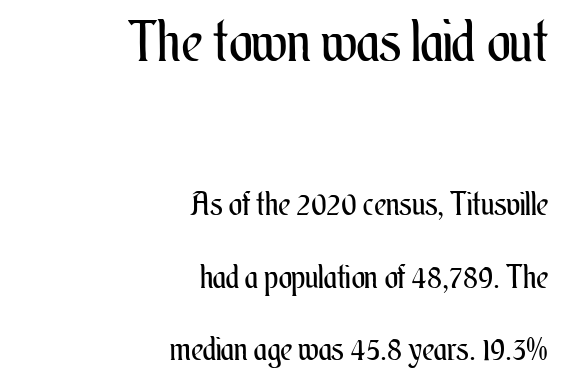
Q: Is the text bold? A: No.
Q: Is the text italic (slanted)? A: No, it is upright.
Q: Is the text underlined? A: No.
Q: How is the paragraph aligned? A: Right-aligned.
Q: Is the spacing between letters normal or unusually wide? A: Normal.
Q: Is the spacing between lines tight, normal or loose? A: Loose.
Q: Which block of text is set in a larger size, the first (top) or the second (bottom)? A: The first (top) one.
Q: Width (condensed, normal, or wide)? A: Condensed.
Q: Stroke contrast? A: Medium.
Q: x-height? A: Small.
Q: Monospaced? A: No.
